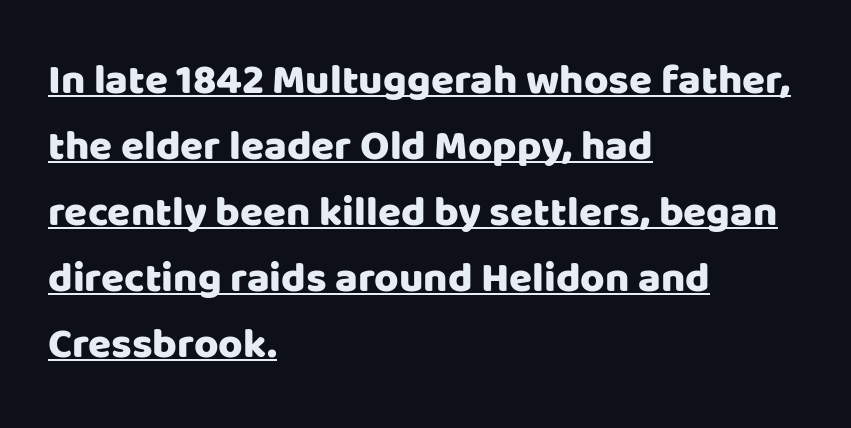
The image shows 42 px sans-serif type, upright; set left-aligned, normal line spacing (1.57x), normal letter spacing, underlined; low stroke contrast and a large x-height.
